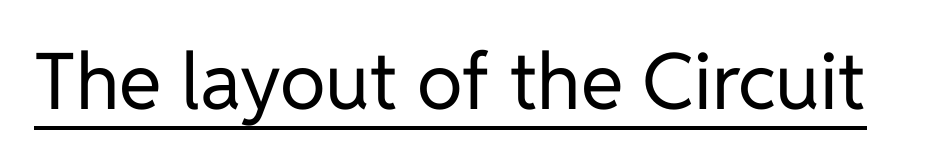
Posture: upright roman. Proportional: the letters do not fall into vertical columns. No chunkiness to these letters — they're not bold. This rendering employs a face without finishing strokes, i.e., a sans-serif. Is there an underline? Yes — a line sits under the letters.
